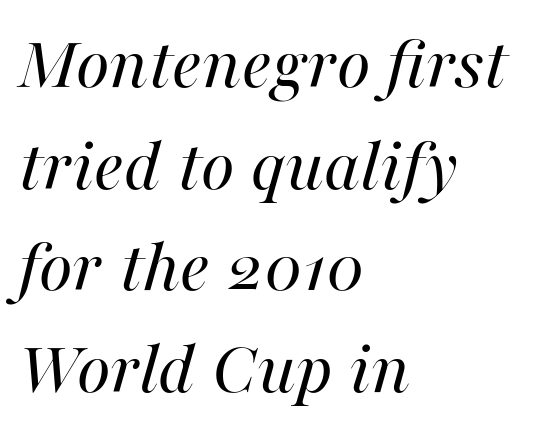
Here the glyphs are tracked normally, forming tight word shapes. Quick note: italic. Character widths vary here, with narrow letters taking less room than wide ones. The strokes are not fattened; the text isn't bold. Typeset ragged right — the left edge is the straight one. The string is rendered with underlining switched off.
